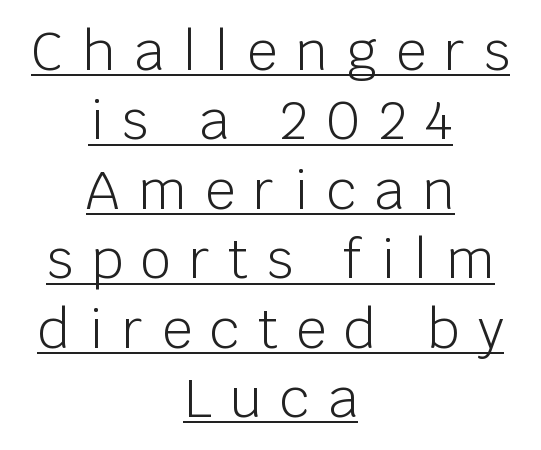
The image shows 53 px light sans-serif type, upright; set centered, normal line spacing (1.31x), unusually wide letter spacing (+0.35 em), underlined; low stroke contrast and a large x-height.
